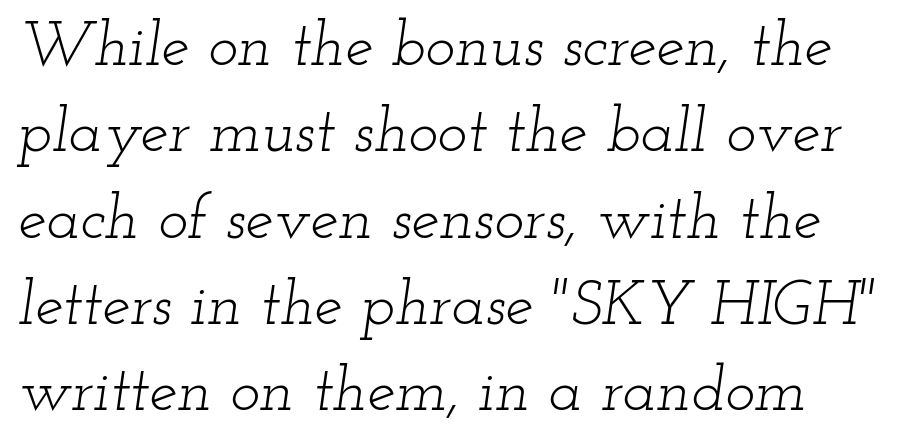
Q: Is the text bold? A: No.
Q: Is the text italic (slanted)? A: Yes, it leans right by about 12 degrees.
Q: Is the typeface a serif or a sans-serif typeface? A: Serif.
Q: Is the text underlined? A: No.
Q: Is the spacing between letters normal or unusually wide? A: Normal.
Q: Is the spacing between lines tight, normal or loose? A: Normal.
Q: Width (condensed, normal, or wide)? A: Wide.
Q: Stroke contrast? A: Low.
Q: x-height? A: Small.
Q: Monospaced? A: No.
